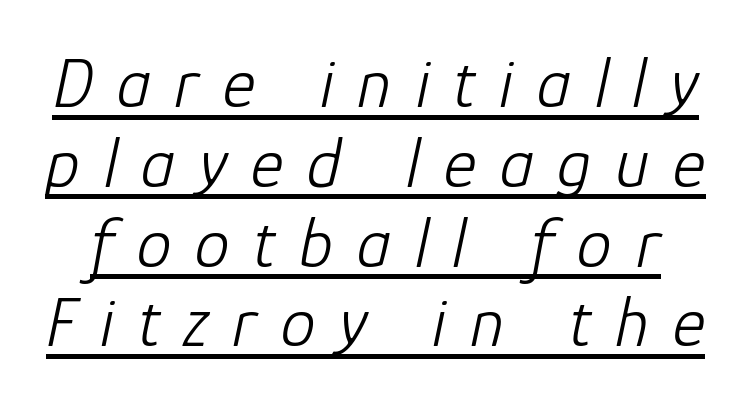
Q: Is the text bold? A: No.
Q: Is the text italic (slanted)? A: Yes, it leans right by about 12 degrees.
Q: Is the text underlined? A: Yes.
Q: Is the spacing between letters normal or unusually wide? A: Unusually wide.
Q: Is the spacing between lines tight, normal or loose? A: Tight.
Q: Width (condensed, normal, or wide)? A: Normal.
Q: Stroke contrast? A: Low.
Q: x-height? A: Medium.
Q: Monospaced? A: No.
